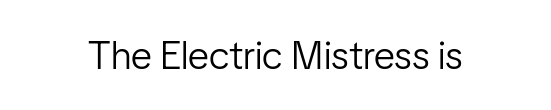
Q: Is the text bold? A: No.
Q: Is the text italic (slanted)? A: No, it is upright.
Q: Is the typeface a serif or a sans-serif typeface? A: Sans-serif.
Q: Is the text underlined? A: No.
Q: Is the spacing between letters normal or unusually wide? A: Normal.
Q: Width (condensed, normal, or wide)? A: Condensed.
Q: Stroke contrast? A: Low.
Q: x-height? A: Medium.
Q: Monospaced? A: No.
